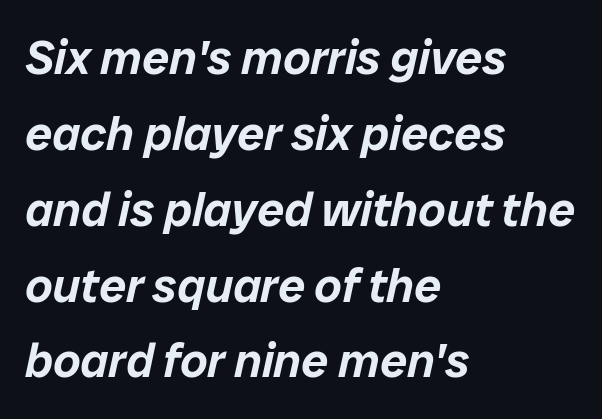
Q: Is the text italic (slanted)? A: Yes, it leans right by about 12 degrees.
Q: Is the text underlined? A: No.
Q: How is the paragraph aligned? A: Left-aligned.
Q: Is the spacing between letters normal or unusually wide? A: Normal.
Q: Is the spacing between lines tight, normal or loose? A: Normal.
Q: Width (condensed, normal, or wide)? A: Normal.
Q: Stroke contrast? A: Low.
Q: x-height? A: Medium.
Q: Monospaced? A: No.
